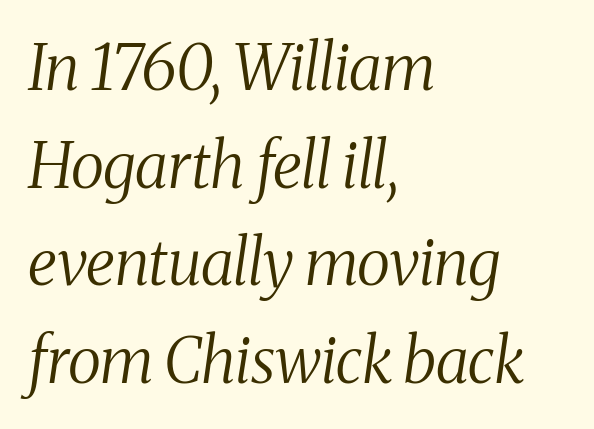
The image shows 63 px regular-weight, condensed serif type, italic (leaning right); set left-aligned, normal line spacing (1.55x), normal letter spacing, not underlined; medium stroke contrast and a medium x-height.
